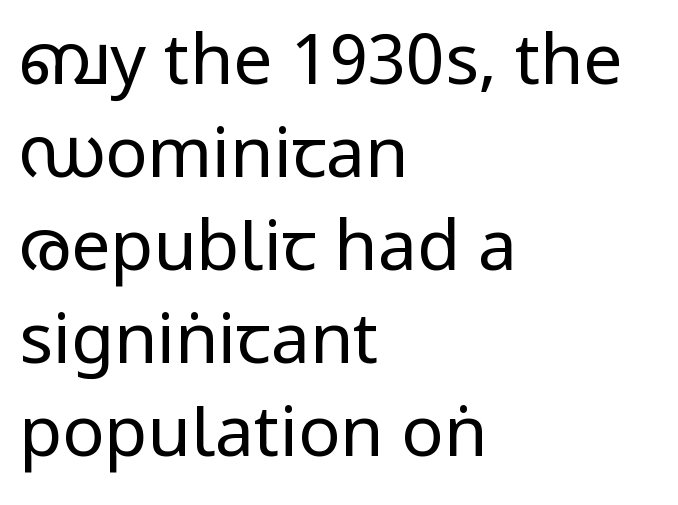
Normally led — the rows are evenly, conventionally spaced. The strokes are not fattened; the text isn't bold. The rag falls on the right side of this text block. Caption: standard tracking, unaltered. A typesetter would call this proportional, since set widths differ per character.
